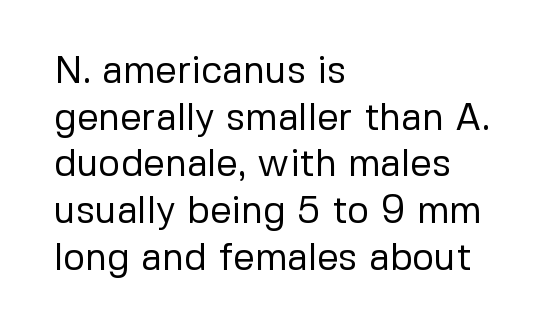
Q: Is the text bold? A: No.
Q: Is the text italic (slanted)? A: No, it is upright.
Q: Is the typeface a serif or a sans-serif typeface? A: Sans-serif.
Q: Is the text underlined? A: No.
Q: How is the paragraph aligned? A: Left-aligned.
Q: Is the spacing between letters normal or unusually wide? A: Normal.
Q: Width (condensed, normal, or wide)? A: Normal.
Q: Stroke contrast? A: Low.
Q: x-height? A: Medium.
Q: Monospaced? A: No.
